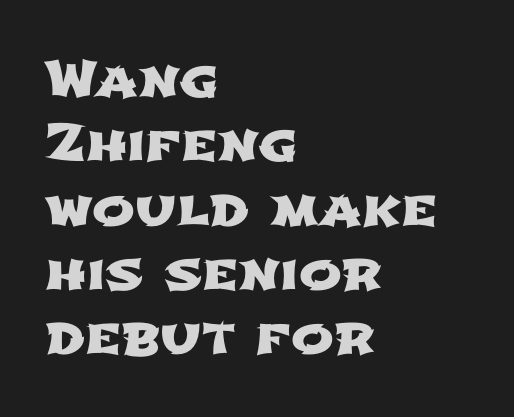
The image shows 51 px wide sans-serif type; set left-aligned, normal line spacing (1.26x), normal letter spacing, not underlined; low stroke contrast and a medium x-height.
